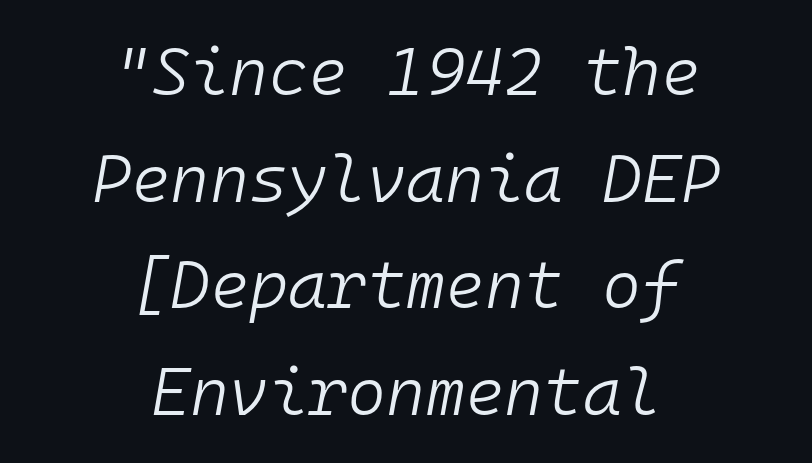
The image shows 67 px light type, italic (leaning right), monospaced; set centered, normal line spacing (1.59x), normal letter spacing, not underlined; low stroke contrast and a medium x-height.
